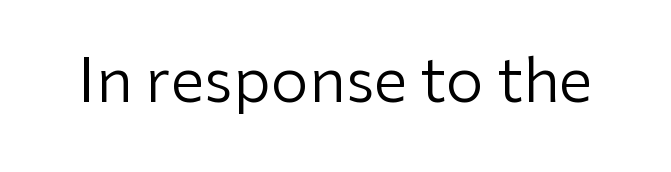
Spacing between characters is what you'd get straight out of the box. Nothing sits at the stroke ends, so this counts as sans-serif. Ascenders rise straight up at ninety degrees. The passage shown is not underscored anywhere. Summary of weight: not heavy and not bold. Proportional: the letters do not fall into vertical columns.
